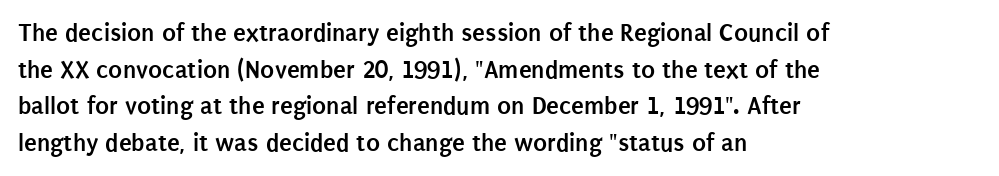
{"italic": "no", "bold": "yes", "underline": "no", "align": "left", "line_spacing": "normal", "line_spacing_ratio": 1.41, "letter_spacing": "normal", "letter_spacing_em": 0.0, "glyph_px": 26}
